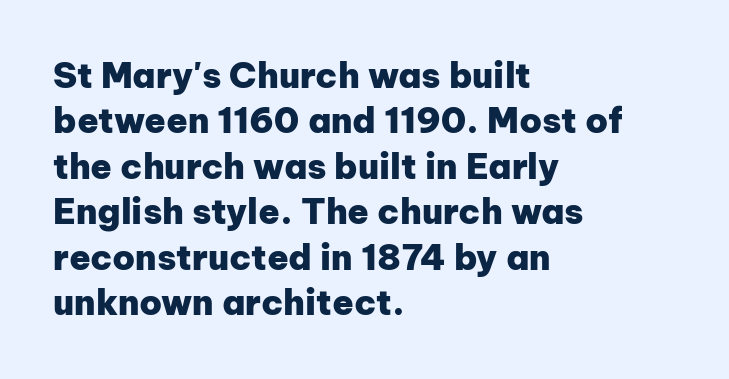
Underline: absent. Where is the straight margin? On the left. Notice how descenders clear the ascenders below comfortably — that's standard leading. The type is set solid horizontally, with unmodified tracking. Do the characters align in a grid? No, the font is proportional. These lines were composed using upright roman letters.
